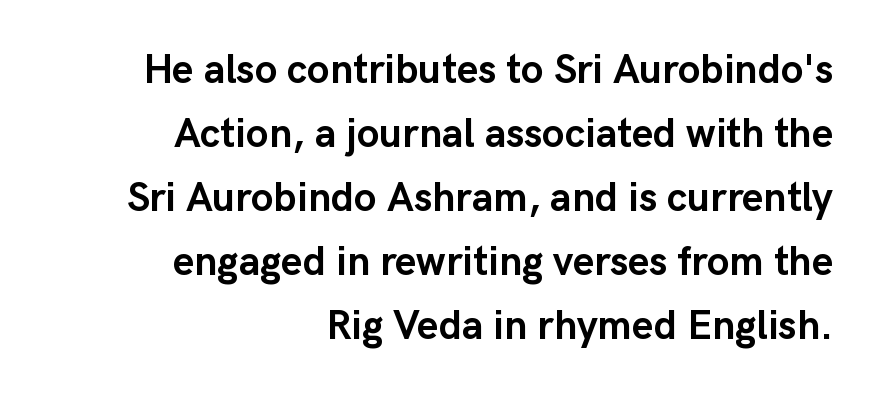
Q: Is the text bold? A: Yes.
Q: Is the text italic (slanted)? A: No, it is upright.
Q: Is the typeface a serif or a sans-serif typeface? A: Sans-serif.
Q: Is the text underlined? A: No.
Q: How is the paragraph aligned? A: Right-aligned.
Q: Is the spacing between letters normal or unusually wide? A: Normal.
Q: Is the spacing between lines tight, normal or loose? A: Normal.
Q: Width (condensed, normal, or wide)? A: Normal.
Q: Stroke contrast? A: Low.
Q: x-height? A: Medium.
Q: Monospaced? A: No.
